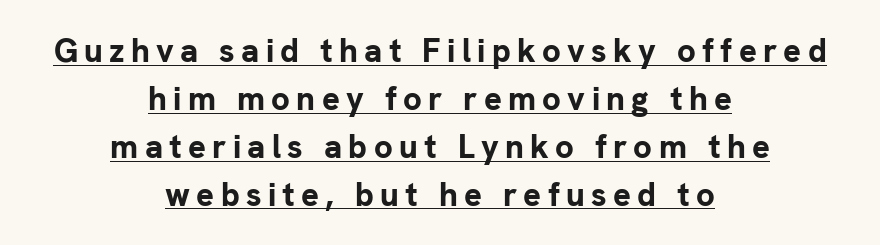
{"serif": "no", "italic": "no", "bold": "yes", "weight": "bold", "width": "normal", "stroke_contrast": "low", "x_height": "medium", "monospaced": "no", "underline": "yes", "align": "center", "line_spacing": "normal", "line_spacing_ratio": 1.45, "glyph_px": 33}
